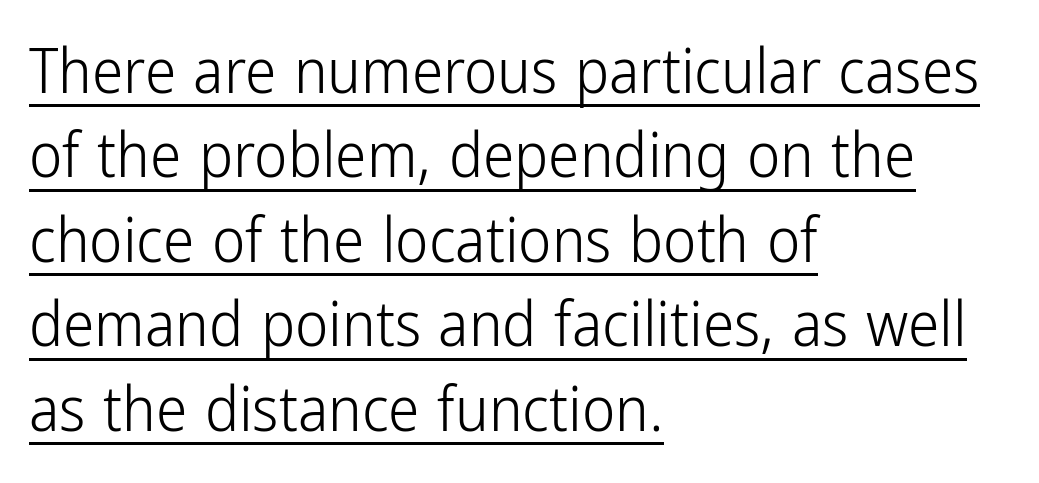
Q: Is the text bold? A: No.
Q: Is the text italic (slanted)? A: No, it is upright.
Q: Is the typeface a serif or a sans-serif typeface? A: Sans-serif.
Q: Is the text underlined? A: Yes.
Q: How is the paragraph aligned? A: Left-aligned.
Q: Is the spacing between letters normal or unusually wide? A: Normal.
Q: Is the spacing between lines tight, normal or loose? A: Normal.
Q: Width (condensed, normal, or wide)? A: Condensed.
Q: Stroke contrast? A: Low.
Q: x-height? A: Medium.
Q: Monospaced? A: No.
